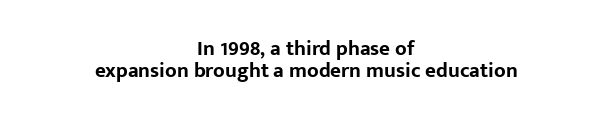
The image shows 21 px bold type, upright; set centered, tight line spacing (1.04x), normal letter spacing, not underlined.
